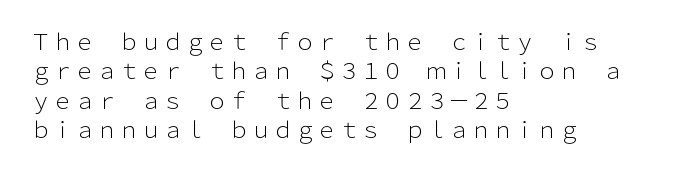
The image shows 22 px text type, upright; set left-aligned, normal line spacing (1.33x), normal letter spacing, not underlined.
